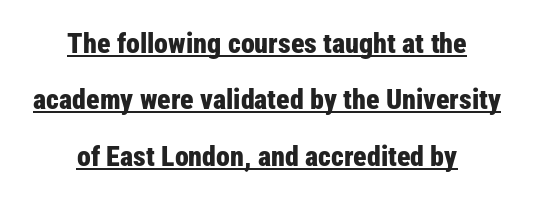
Q: Is the text bold? A: Yes.
Q: Is the text italic (slanted)? A: No, it is upright.
Q: Is the typeface a serif or a sans-serif typeface? A: Sans-serif.
Q: Is the text underlined? A: Yes.
Q: How is the paragraph aligned? A: Centered.
Q: Is the spacing between letters normal or unusually wide? A: Normal.
Q: Is the spacing between lines tight, normal or loose? A: Loose.
Q: Width (condensed, normal, or wide)? A: Condensed.
Q: Stroke contrast? A: Low.
Q: x-height? A: Medium.
Q: Monospaced? A: No.
